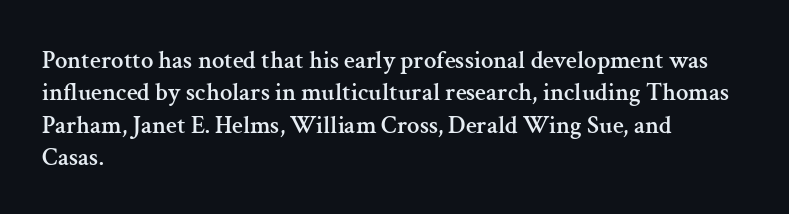
{"italic": "no", "underline": "no", "align": "left", "line_spacing": "normal", "line_spacing_ratio": 1.3, "letter_spacing": "normal", "letter_spacing_em": 0.0, "glyph_px": 25}
